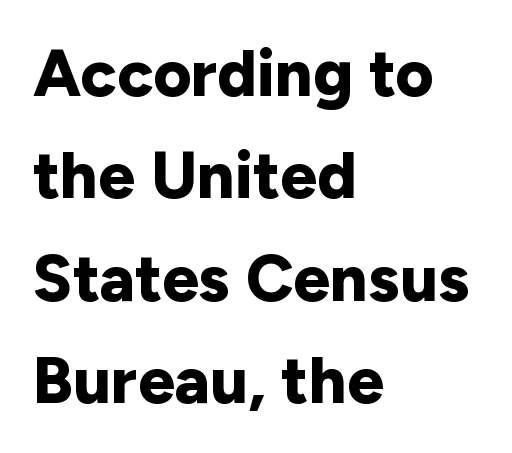
{"serif": "no", "italic": "no", "bold": "yes", "weight": "bold", "width": "normal", "stroke_contrast": "low", "x_height": "medium", "monospaced": "no", "underline": "no", "align": "left", "line_spacing": "normal", "line_spacing_ratio": 1.55, "letter_spacing": "normal", "letter_spacing_em": 0.0, "glyph_px": 66}
